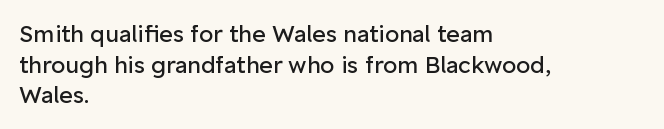
{"italic": "no", "bold": "no", "underline": "no", "align": "left", "line_spacing": "normal", "line_spacing_ratio": 1.33, "letter_spacing": "normal", "letter_spacing_em": 0.0, "glyph_px": 23}
